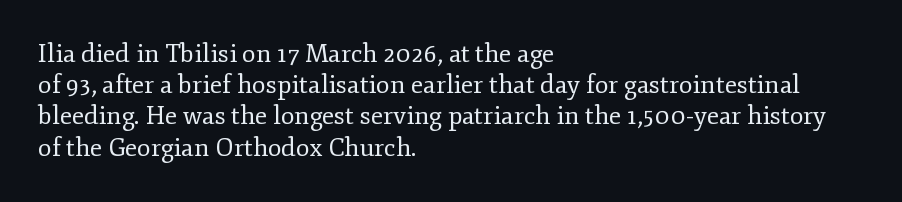
The image shows 25 px text type, upright; set left-aligned, normal line spacing (1.25x), normal letter spacing, not underlined.
